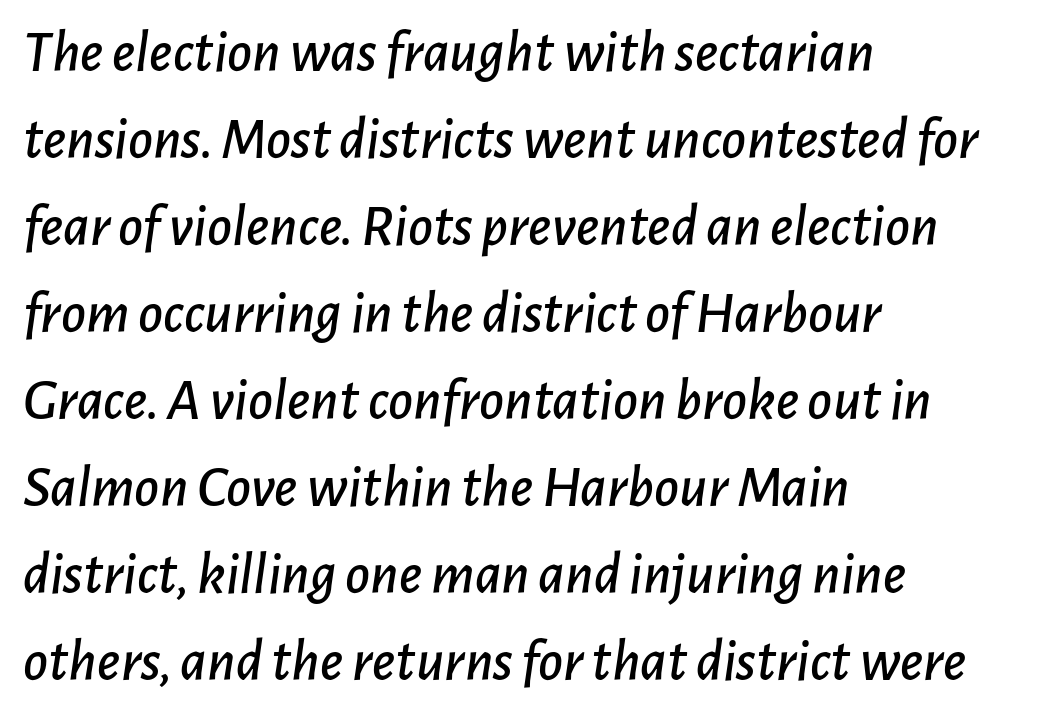
No extra tracking has been applied to these lines. The rows are spaced the way most documents space them. The letters advance in unequal steps, a hallmark of proportional type. One-word summary of the alignment: left.
